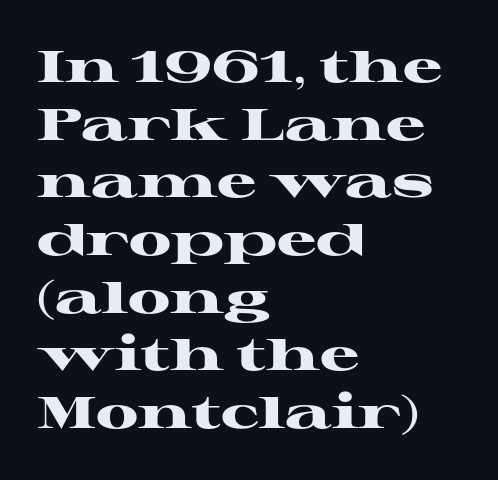
Q: Is the text bold? A: Yes.
Q: Is the text italic (slanted)? A: No, it is upright.
Q: Is the typeface a serif or a sans-serif typeface? A: Serif.
Q: Is the text underlined? A: No.
Q: How is the paragraph aligned? A: Left-aligned.
Q: Is the spacing between letters normal or unusually wide? A: Normal.
Q: Is the spacing between lines tight, normal or loose? A: Normal.
Q: Width (condensed, normal, or wide)? A: Wide.
Q: Stroke contrast? A: High.
Q: x-height? A: Medium.
Q: Monospaced? A: No.
